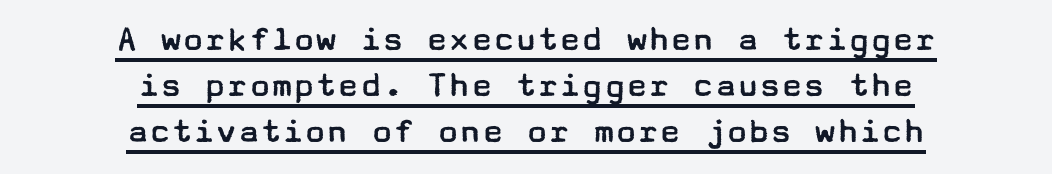
The image shows 37 px regular-weight, wide sans-serif type, upright; set centered, normal line spacing (1.25x), normal letter spacing, underlined; low stroke contrast and a medium x-height.
